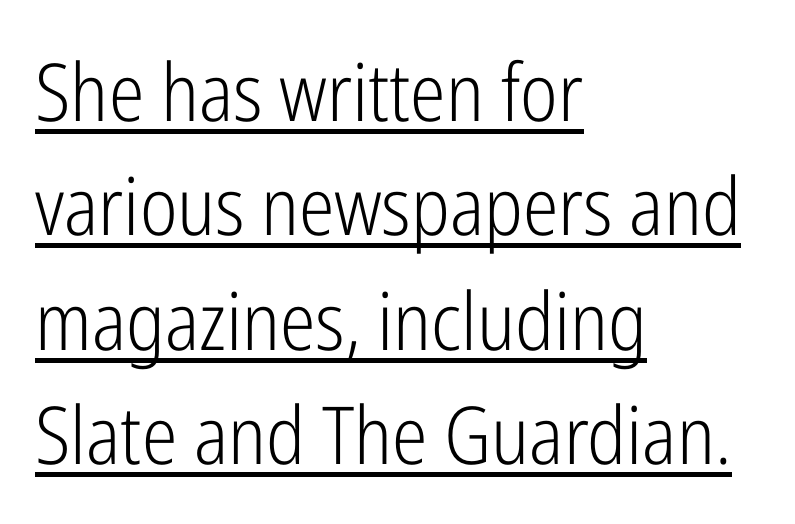
{"serif": "no", "italic": "no", "bold": "no", "weight": "light", "width": "condensed", "stroke_contrast": "low", "x_height": "medium", "monospaced": "no", "underline": "yes", "align": "left", "line_spacing": "normal", "line_spacing_ratio": 1.43, "letter_spacing": "normal", "letter_spacing_em": 0.0, "glyph_px": 80}
